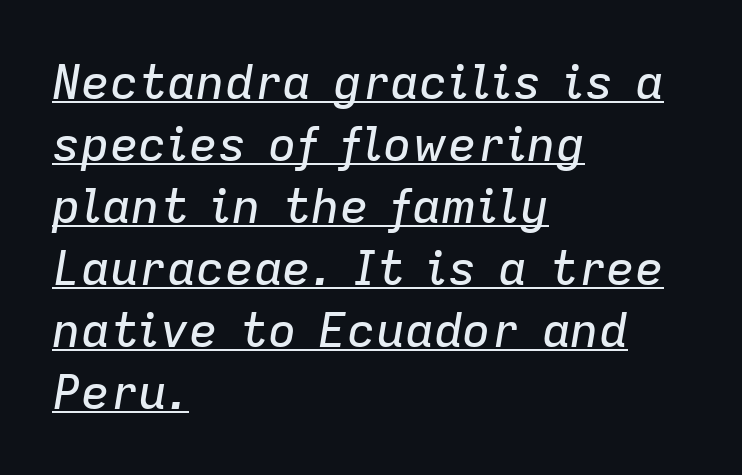
The image shows 48 px text type, italic (leaning right); set left-aligned, normal line spacing (1.29x), normal letter spacing, underlined; low stroke contrast and a medium x-height.
